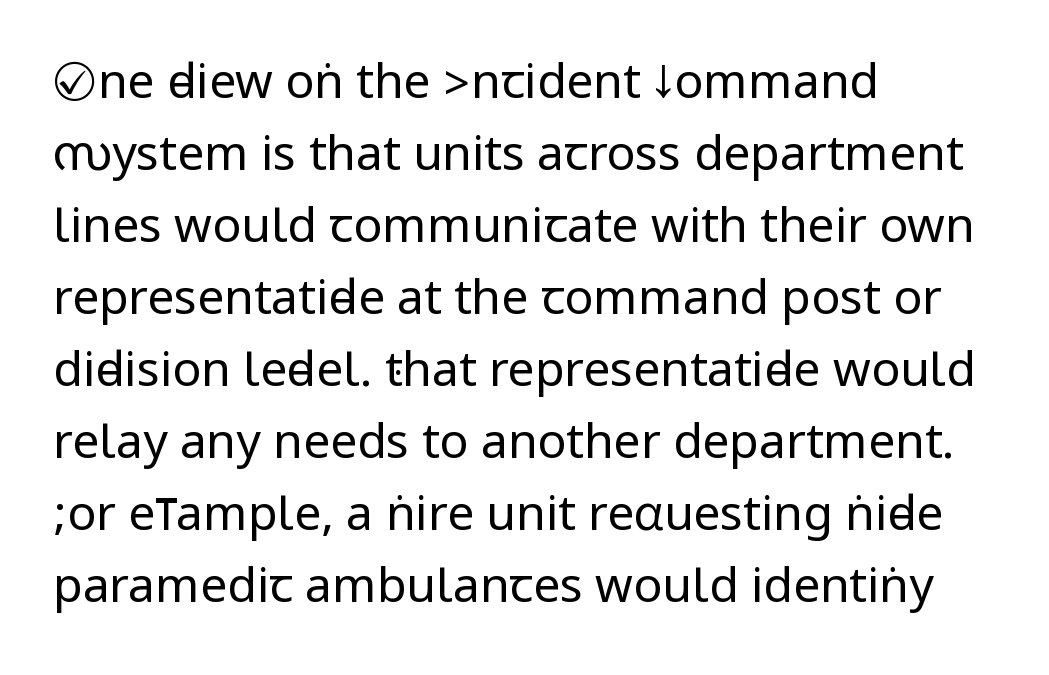
Q: Is the text bold? A: No.
Q: Is the text italic (slanted)? A: No, it is upright.
Q: Is the typeface a serif or a sans-serif typeface? A: Sans-serif.
Q: Is the text underlined? A: No.
Q: How is the paragraph aligned? A: Left-aligned.
Q: Is the spacing between letters normal or unusually wide? A: Normal.
Q: Is the spacing between lines tight, normal or loose? A: Normal.
Q: Width (condensed, normal, or wide)? A: Condensed.
Q: Stroke contrast? A: Low.
